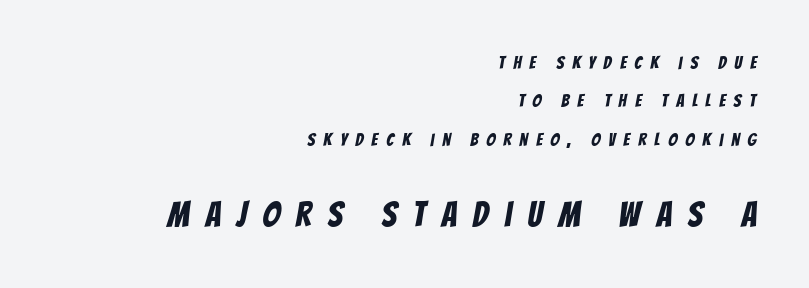
Tracking here is generous; glyphs stand well apart from one another. This block would shrink considerably if given ordinary leading; it's expanded now. This sample has the flowing, uneven cadence of proportional lettering. Serif or sans? Sans — the stroke terminals are bare. A student would call this right alignment; a typographer would say flush right, rag left. Underlining? Definitely not there.
